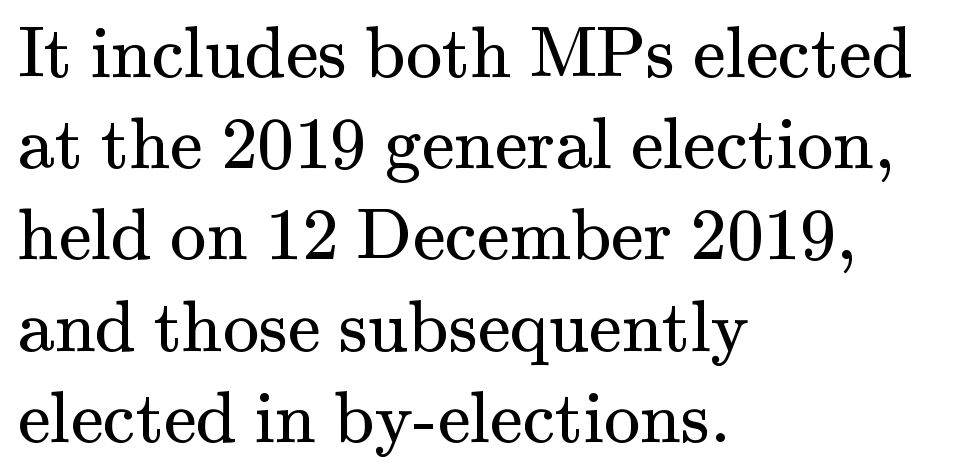
Q: Is the text bold? A: No.
Q: Is the text italic (slanted)? A: No, it is upright.
Q: Is the typeface a serif or a sans-serif typeface? A: Serif.
Q: Is the text underlined? A: No.
Q: How is the paragraph aligned? A: Left-aligned.
Q: Is the spacing between letters normal or unusually wide? A: Normal.
Q: Is the spacing between lines tight, normal or loose? A: Normal.
Q: Width (condensed, normal, or wide)? A: Normal.
Q: Stroke contrast? A: Medium.
Q: x-height? A: Small.
Q: Monospaced? A: No.
